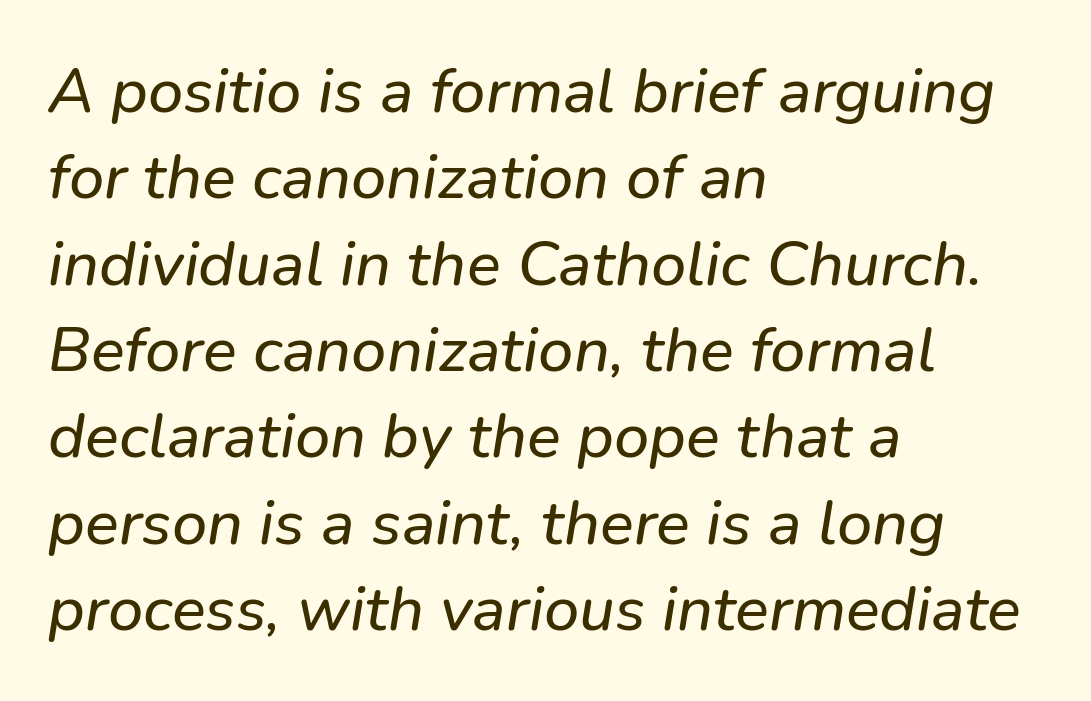
The image shows 63 px text type, italic (leaning right); set left-aligned, normal line spacing (1.37x), normal letter spacing, not underlined; low stroke contrast and a medium x-height.
